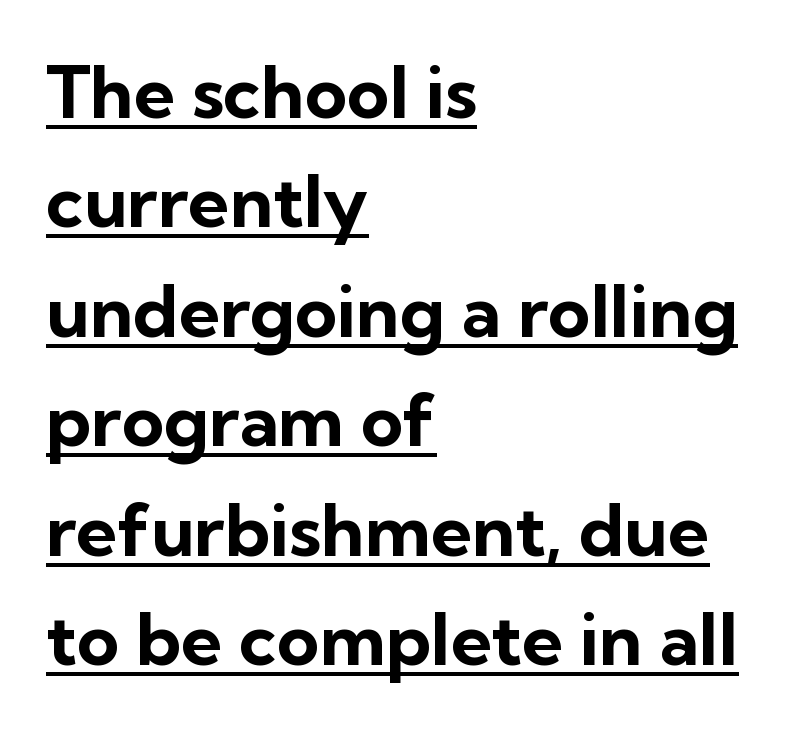
The sample has been set heavy, in full bold. These lines stack with their left ends in a neat column. Designer's note — italics off, roman on. The line texture is even and compact thanks to regular tracking. These lines are rendered in a variable-pitch font.
